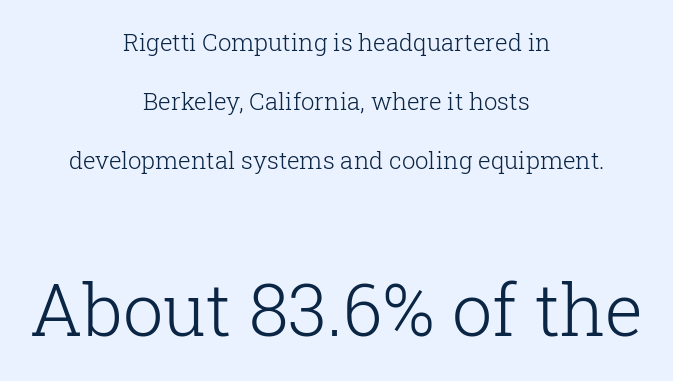
Words float on clear page, feet unadorned. The typeface has the unassuming heft of standard copy or less. The designer went with a serif here, giving each stem small feet. Small over large — that's the arrangement of the two blocks here. The font's upright variant was chosen for this text. Spacing verdict: proportional, widths tailored to each character.
